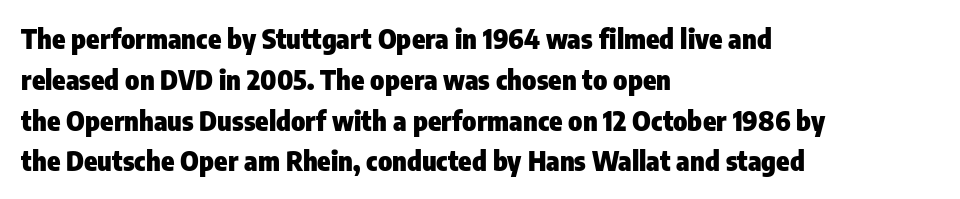
The image shows 27 px bold type, upright; set left-aligned, normal line spacing (1.51x), normal letter spacing, not underlined.
